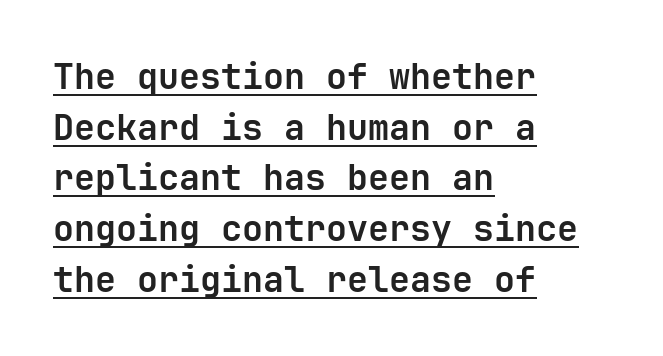
The passage shown is typed in a monospace face where columns stay perfectly aligned. The sample has been set heavy, in full bold. Glyph-to-glyph distance matches everyday printed text. The letters stand straight up with perfectly vertical stems.
